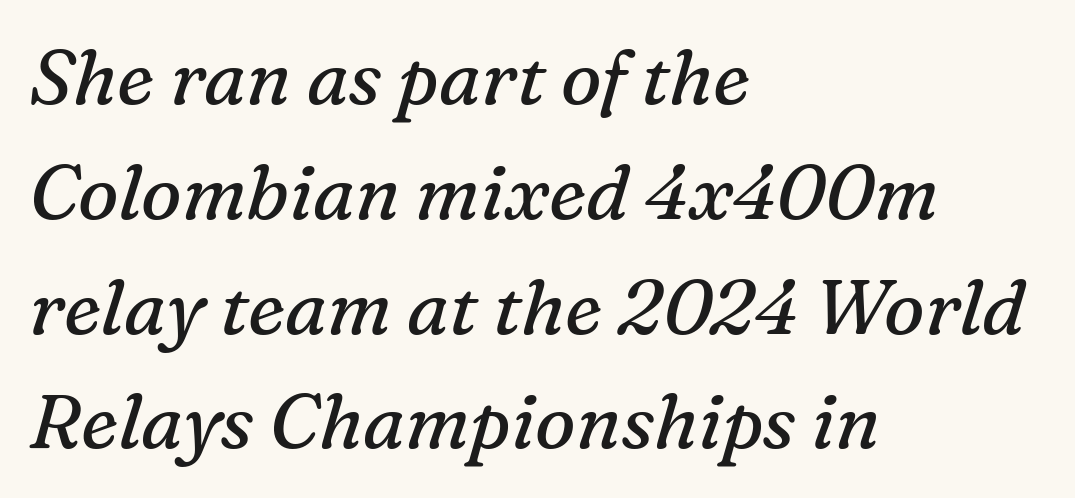
{"serif": "yes", "italic": "yes", "lean": "right", "slant_degrees": 16, "bold": "no", "weight": "regular", "width": "normal", "stroke_contrast": "medium", "x_height": "medium", "monospaced": "no", "underline": "no", "align": "left", "line_spacing": "normal", "line_spacing_ratio": 1.51, "letter_spacing": "normal", "letter_spacing_em": 0.0, "glyph_px": 76}
